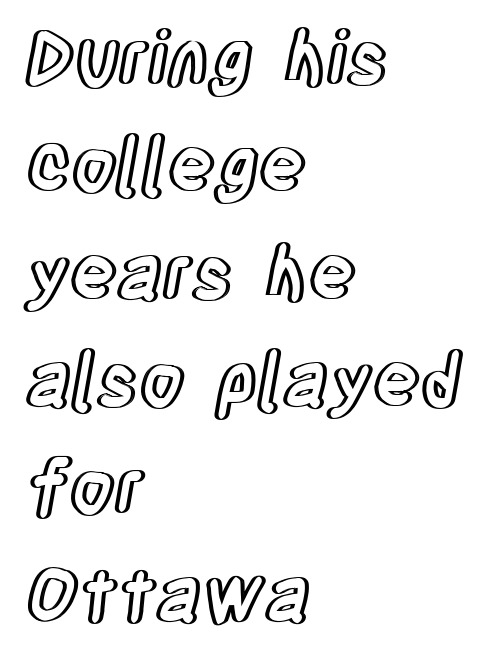
{"width": "condensed", "x_height": "large", "monospaced": "no", "underline": "no", "align": "left", "line_spacing": "normal", "line_spacing_ratio": 1.47, "letter_spacing": "normal", "letter_spacing_em": 0.0, "glyph_px": 73}
